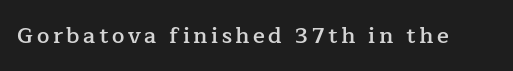
Ascenders rise straight up at ninety degrees. The specimen omits any rule beneath the text block's lines. Caption: semibold face, moderately heavy strokes.
